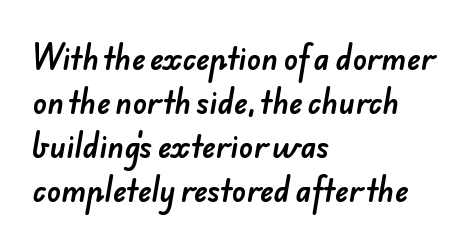
Observe the absence of serifs on each vertical stroke in this sample. The letters sit at their default tracking, neither squeezed nor spread. Leading matches the norm, producing a regular column. The rendering uses natural spacing where letterforms have individual widths. The specimen omits any rule beneath the text block's lines. All the whitespace from short lines collects on the right.
